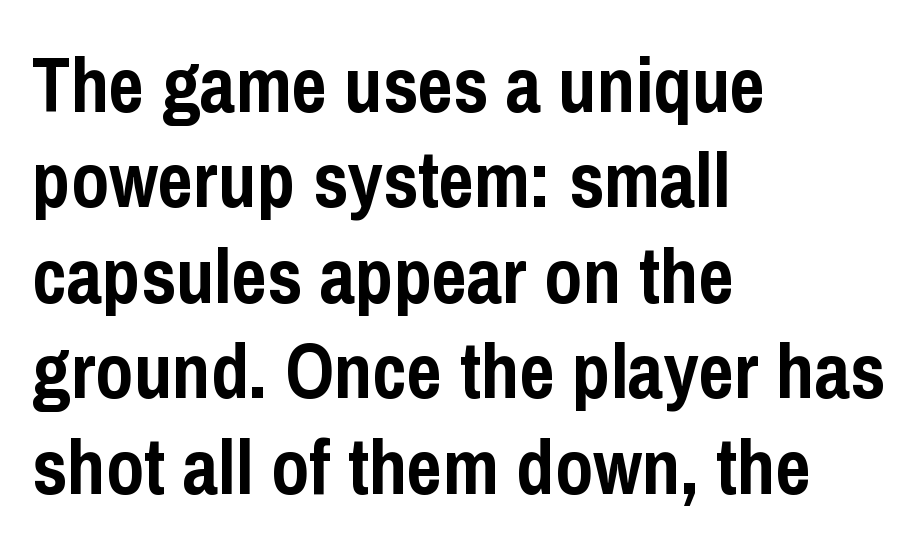
Q: Is the text bold? A: Yes.
Q: Is the text italic (slanted)? A: No, it is upright.
Q: Is the typeface a serif or a sans-serif typeface? A: Sans-serif.
Q: Is the text underlined? A: No.
Q: How is the paragraph aligned? A: Left-aligned.
Q: Is the spacing between letters normal or unusually wide? A: Normal.
Q: Width (condensed, normal, or wide)? A: Condensed.
Q: Stroke contrast? A: Low.
Q: x-height? A: Medium.
Q: Monospaced? A: No.
